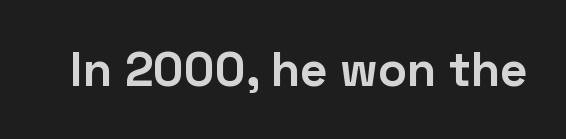
{"serif": "no", "italic": "no", "bold": "yes", "weight": "bold", "width": "normal", "stroke_contrast": "low", "x_height": "medium", "monospaced": "no", "underline": "no", "letter_spacing": "normal", "letter_spacing_em": 0.0, "glyph_px": 48}
